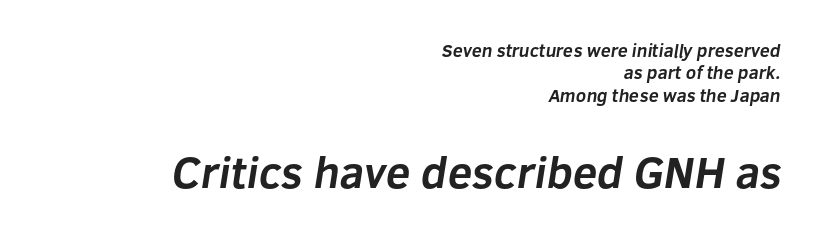
Set as a true bold cut, around the 700 mark. Whoever set this chose a conventional vertical rhythm. Notice how the passage keeps a crisp vertical edge on the right only. If you squint, the bottom block still reads clearly — it's the larger of the two. The rendering keeps characters at their native spacing. The text was rendered using a sans face with plain stroke endings.
